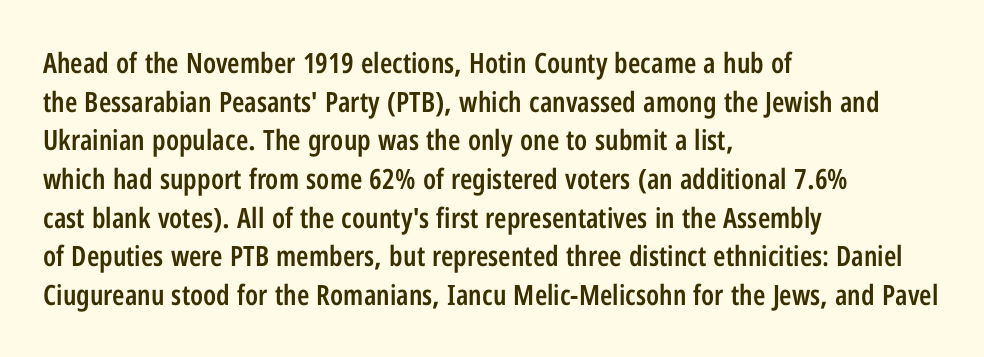
{"serif": "no", "italic": "no", "bold": "semi", "weight": "semibold", "width": "condensed", "stroke_contrast": "low", "x_height": "medium", "monospaced": "no", "underline": "no", "align": "left", "line_spacing": "normal", "line_spacing_ratio": 1.38, "letter_spacing": "normal", "letter_spacing_em": 0.0, "glyph_px": 28}
